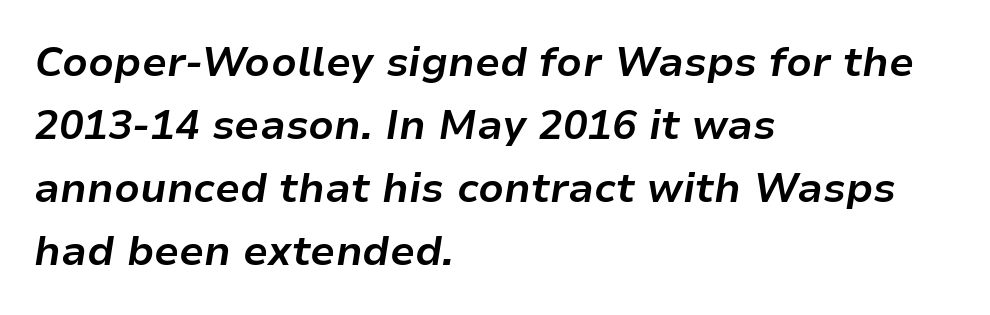
Q: Is the text bold? A: Yes.
Q: Is the text italic (slanted)? A: Yes, it leans right by about 9 degrees.
Q: Is the text underlined? A: No.
Q: How is the paragraph aligned? A: Left-aligned.
Q: Is the spacing between letters normal or unusually wide? A: Normal.
Q: Is the spacing between lines tight, normal or loose? A: Normal.
Q: Width (condensed, normal, or wide)? A: Normal.
Q: Stroke contrast? A: Low.
Q: x-height? A: Medium.
Q: Monospaced? A: No.
